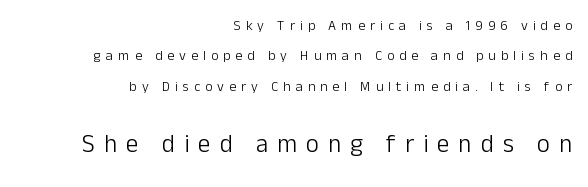
Check under the words: just untouched page. A flush-right, rag-left setting is used for this passage. Leading: increased. The following chunk of copy outweighs the initial chunk in type size.
